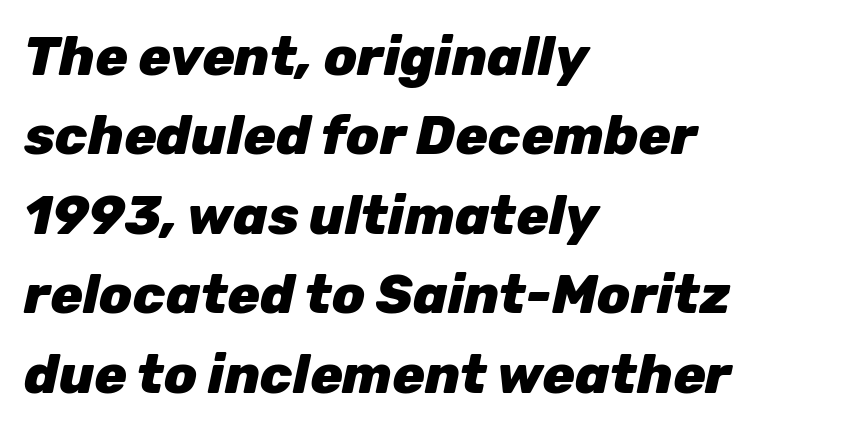
Default kerning and tracking; the words read as compact shapes. A typesetter would call this proportional, since set widths differ per character. Designer's note — italics engaged. Weight: bold. Each new line begins a customary step beneath the previous one.
